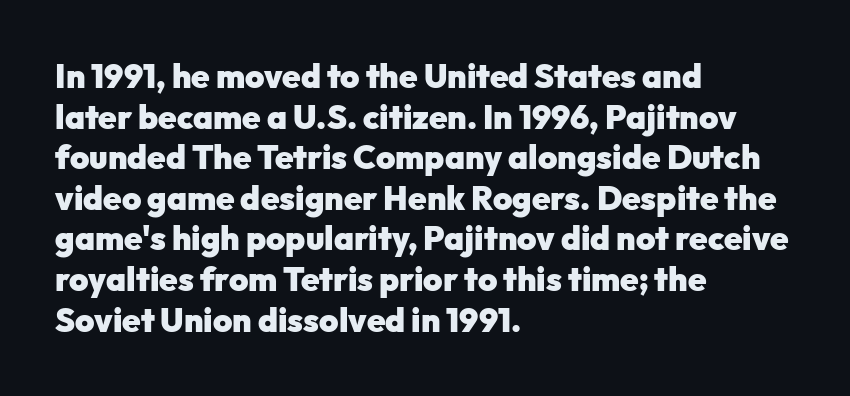
Proportional: the letters do not fall into vertical columns. Every stem runs plumb, perpendicular to the baseline. The lines in this sample share a left origin and differ only in where they stop. Summary of weight: heavy, a full bold.
